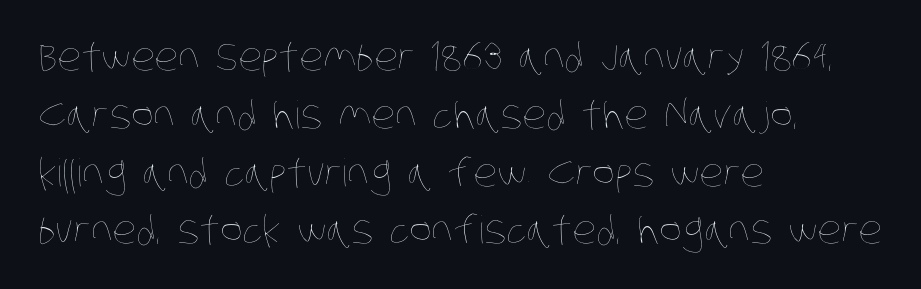
{"bold": "no", "weight": "thin", "width": "condensed", "stroke_contrast": "low", "x_height": "large", "monospaced": "no", "underline": "no", "align": "left", "line_spacing": "normal", "line_spacing_ratio": 1.52, "letter_spacing": "normal", "letter_spacing_em": 0.0, "glyph_px": 38}
